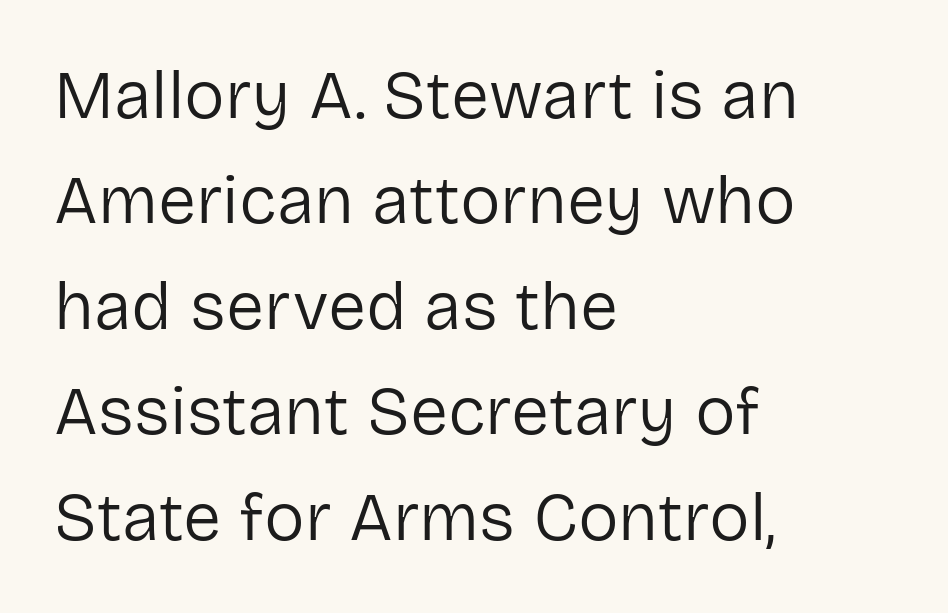
{"serif": "no", "italic": "no", "bold": "no", "weight": "regular", "width": "normal", "stroke_contrast": "low", "x_height": "medium", "monospaced": "no", "underline": "no", "align": "left", "line_spacing": "normal", "line_spacing_ratio": 1.55, "letter_spacing": "normal", "letter_spacing_em": 0.0, "glyph_px": 68}
